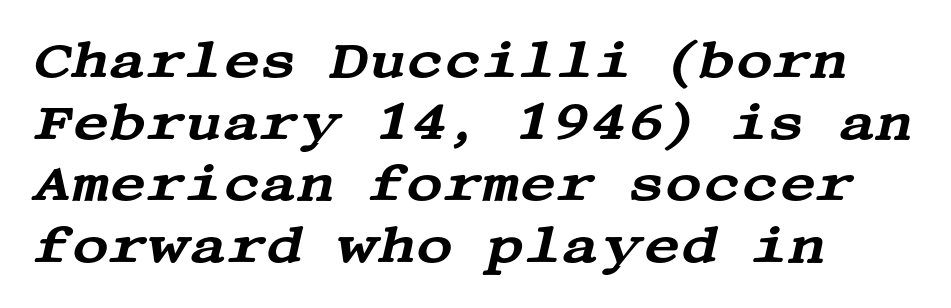
The image shows 51 px wide serif type, italic (leaning right); set left-aligned, line spacing 1.21x, normal letter spacing, not underlined; medium stroke contrast and a large x-height.
